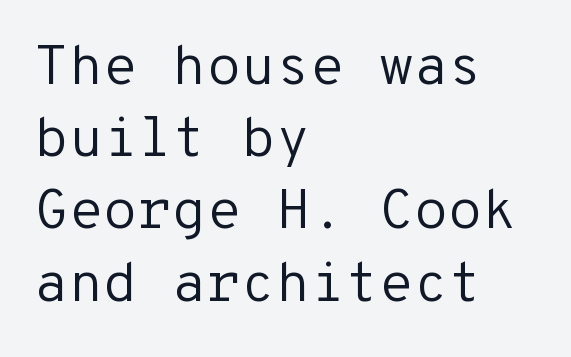
Q: Is the text bold? A: No.
Q: Is the text italic (slanted)? A: No, it is upright.
Q: Is the typeface a serif or a sans-serif typeface? A: Sans-serif.
Q: Is the text underlined? A: No.
Q: How is the paragraph aligned? A: Left-aligned.
Q: Is the spacing between letters normal or unusually wide? A: Normal.
Q: Is the spacing between lines tight, normal or loose? A: Normal.
Q: Width (condensed, normal, or wide)? A: Normal.
Q: Stroke contrast? A: Low.
Q: x-height? A: Medium.
Q: Monospaced? A: Yes.
